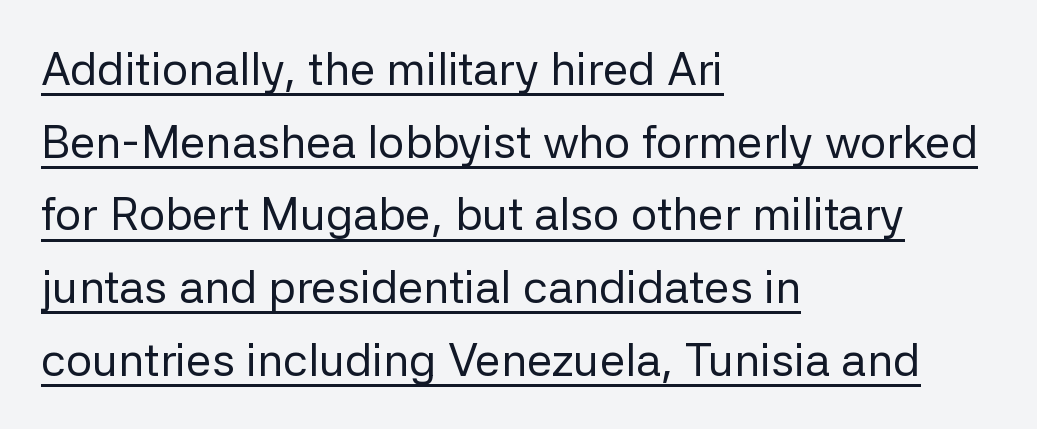
{"serif": "no", "italic": "no", "bold": "no", "weight": "regular", "width": "normal", "stroke_contrast": "low", "x_height": "medium", "monospaced": "no", "underline": "yes", "align": "left", "line_spacing": "normal", "line_spacing_ratio": 1.58, "letter_spacing": "normal", "letter_spacing_em": 0.0, "glyph_px": 46}
